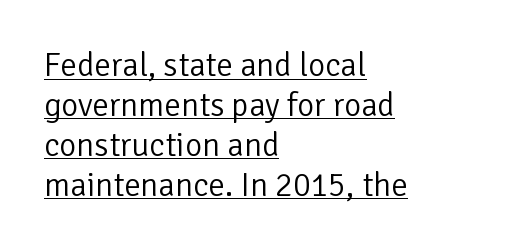
Q: Is the text bold? A: No.
Q: Is the text italic (slanted)? A: No, it is upright.
Q: Is the typeface a serif or a sans-serif typeface? A: Sans-serif.
Q: Is the text underlined? A: Yes.
Q: How is the paragraph aligned? A: Left-aligned.
Q: Is the spacing between letters normal or unusually wide? A: Normal.
Q: Width (condensed, normal, or wide)? A: Normal.
Q: Stroke contrast? A: Low.
Q: x-height? A: Medium.
Q: Monospaced? A: No.
